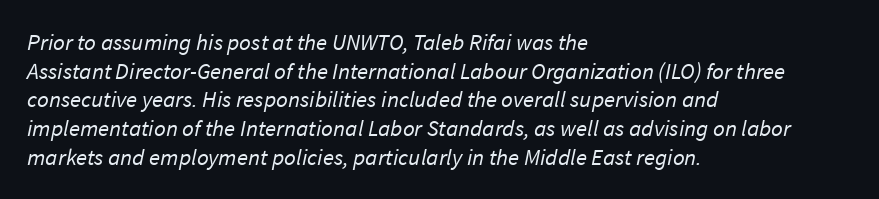
Is the stroke heavy? The answer is a plain regular-or-lighter. The lines in this sample share a left origin and differ only in where they stop. Is there much room between lines? A standard amount, neither cramped nor airy. Compared with typical body copy, the letter spacing here is the same.
